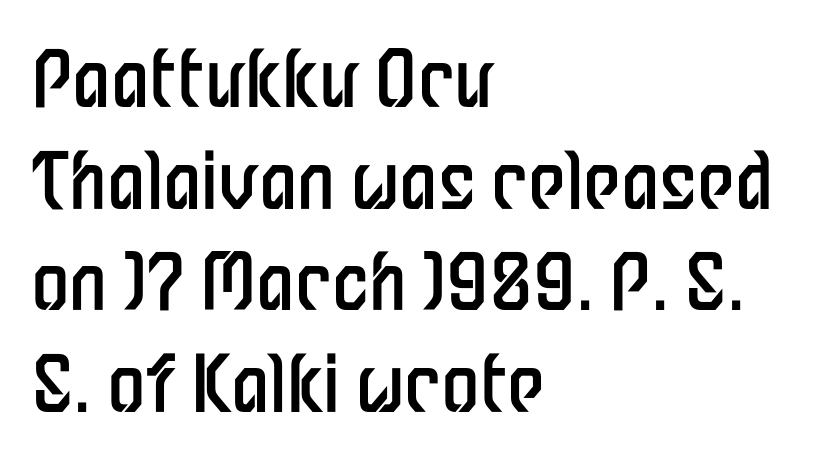
The image shows 77 px regular-weight, condensed sans-serif type, upright; set left-aligned, normal line spacing (1.32x), normal letter spacing, not underlined; low stroke contrast and a medium x-height.
